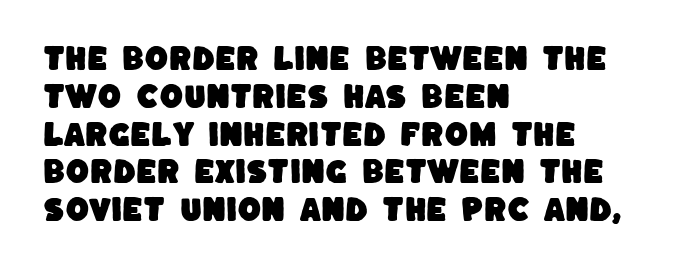
The image shows 27 px text type; set left-aligned, normal line spacing (1.4x), normal letter spacing, not underlined.
